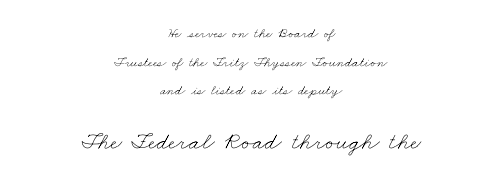
Horizontally, the lines are justified to the midpoint only. Look at the tracking — it's just the regular setting, nothing added. No chunkiness to these letters — they're not bold. The second block has been scaled up relative to the first. Does the leading feel generous? Absolutely, it's lavish.
